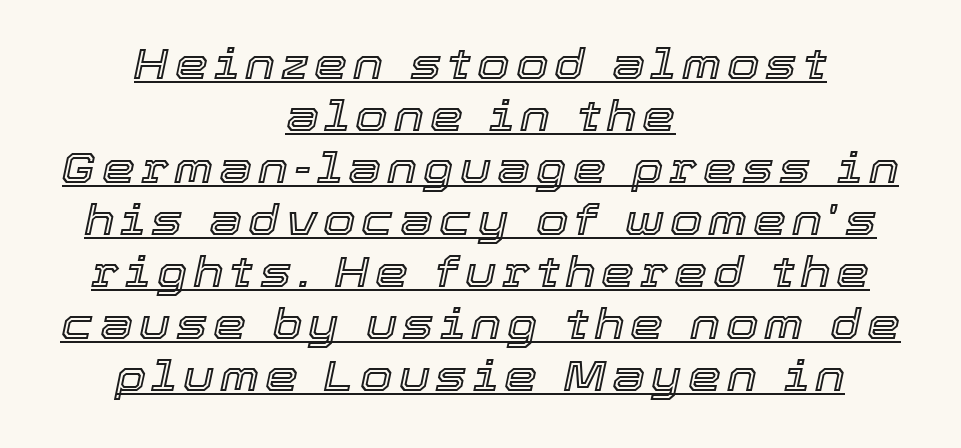
The image shows 42 px text type, italic (leaning right); set centered, line spacing 1.24x, underlined; a medium x-height.
